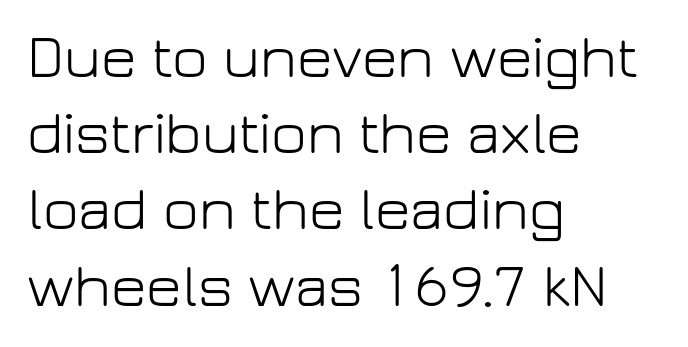
{"serif": "no", "italic": "no", "bold": "no", "weight": "light", "width": "normal", "stroke_contrast": "low", "x_height": "medium", "monospaced": "no", "underline": "no", "align": "left", "line_spacing": "normal", "line_spacing_ratio": 1.25, "letter_spacing": "normal", "letter_spacing_em": 0.0, "glyph_px": 61}
